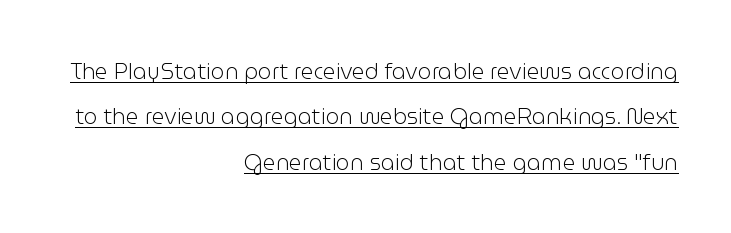
Q: Is the text bold? A: No.
Q: Is the text italic (slanted)? A: No, it is upright.
Q: Is the text underlined? A: Yes.
Q: How is the paragraph aligned? A: Right-aligned.
Q: Is the spacing between letters normal or unusually wide? A: Normal.
Q: Is the spacing between lines tight, normal or loose? A: Loose.
